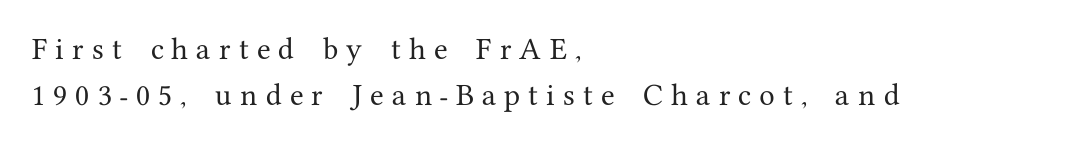
Q: Is the text italic (slanted)? A: No, it is upright.
Q: Is the text underlined? A: No.
Q: How is the paragraph aligned? A: Left-aligned.
Q: Is the spacing between letters normal or unusually wide? A: Unusually wide.
